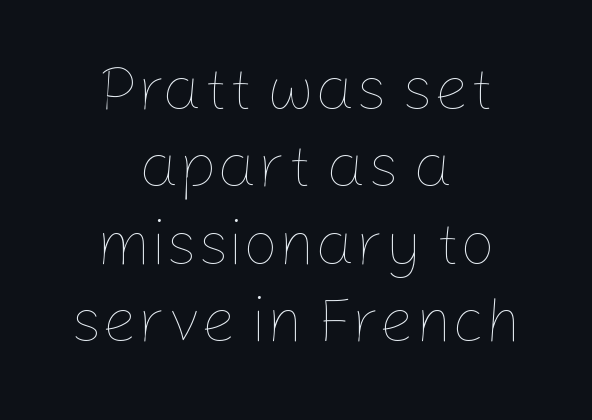
The image shows 63 px thin type, upright; set centered, line spacing 1.23x, normal letter spacing, not underlined; low stroke contrast and a medium x-height.
